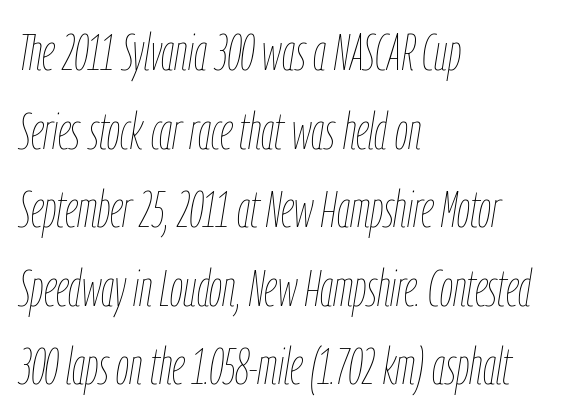
The text carries the slant typical of an italic or oblique font. Stems and bowls with no extra thickness — not bold. Underlining? Definitely not there. This rendering leaves character spacing at its baseline value.
